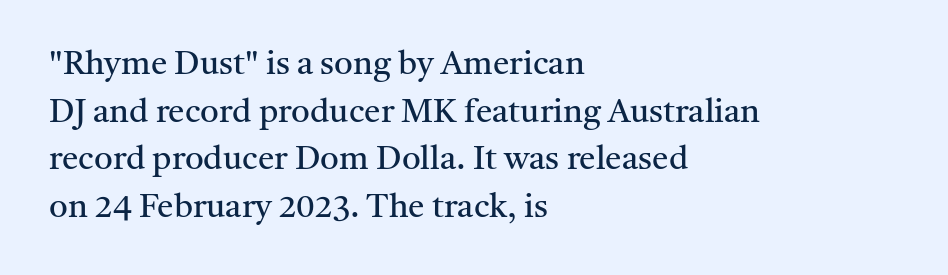
Q: Is the text bold? A: No.
Q: Is the text italic (slanted)? A: No, it is upright.
Q: Is the typeface a serif or a sans-serif typeface? A: Serif.
Q: Is the text underlined? A: No.
Q: How is the paragraph aligned? A: Left-aligned.
Q: Is the spacing between letters normal or unusually wide? A: Normal.
Q: Is the spacing between lines tight, normal or loose? A: Normal.
Q: Width (condensed, normal, or wide)? A: Normal.
Q: Stroke contrast? A: Medium.
Q: x-height? A: Medium.
Q: Monospaced? A: No.
